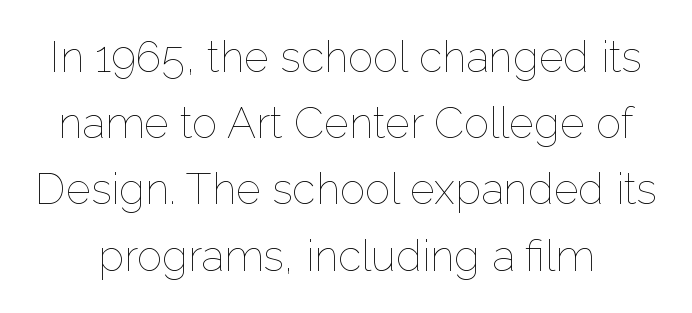
The image shows 43 px thin type, upright; set normal line spacing (1.54x), normal letter spacing, not underlined; low stroke contrast and a medium x-height.
